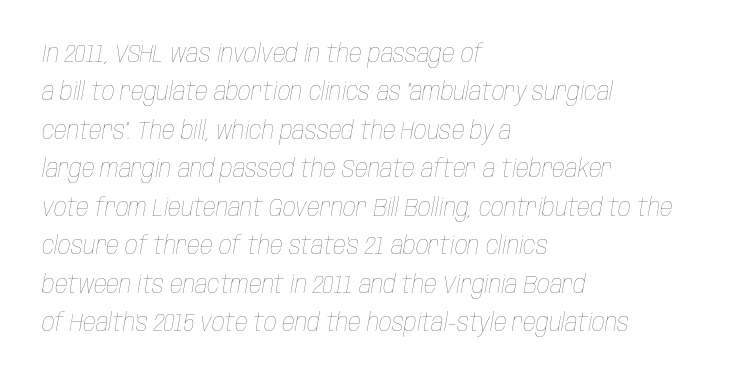
Q: Is the text bold? A: No.
Q: Is the text italic (slanted)? A: Yes, it leans right by about 10 degrees.
Q: Is the text underlined? A: No.
Q: How is the paragraph aligned? A: Left-aligned.
Q: Is the spacing between letters normal or unusually wide? A: Normal.
Q: Is the spacing between lines tight, normal or loose? A: Normal.
